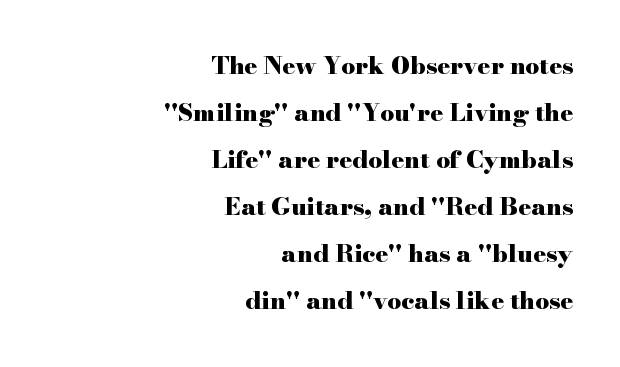
The image shows 24 px bold type, upright; set right-aligned, loose line spacing (1.96x), normal letter spacing, not underlined.
